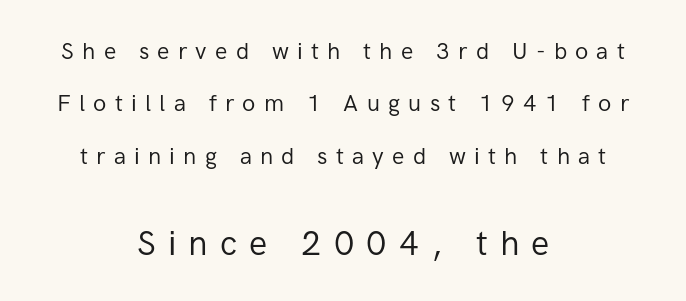
Proportional: the letters do not fall into vertical columns. The rendering inserts visible extra space after every character. Caption: upper text group reduced, lower text group enlarged. The characters are drawn with everyday or finer stroke widths. Descender tails drop into unmarked territory. A great deal of white space separates one row of letters from the next.
